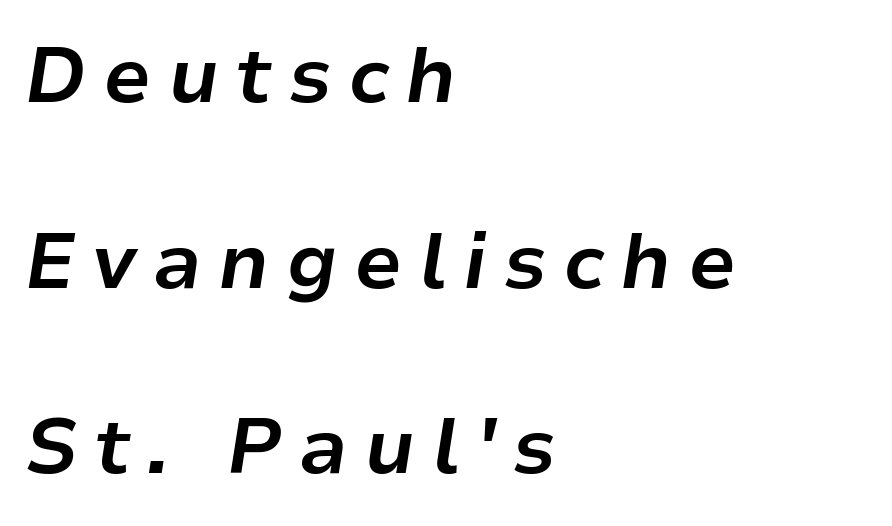
This block would shrink considerably if given ordinary leading; it's expanded now. In CSS terms this would be text-align: left. Words float on clear page, feet unadorned. Every character sits at an angle, as italics do. Is the letter spacing exaggerated? Yes — the characters are pushed far apart.
